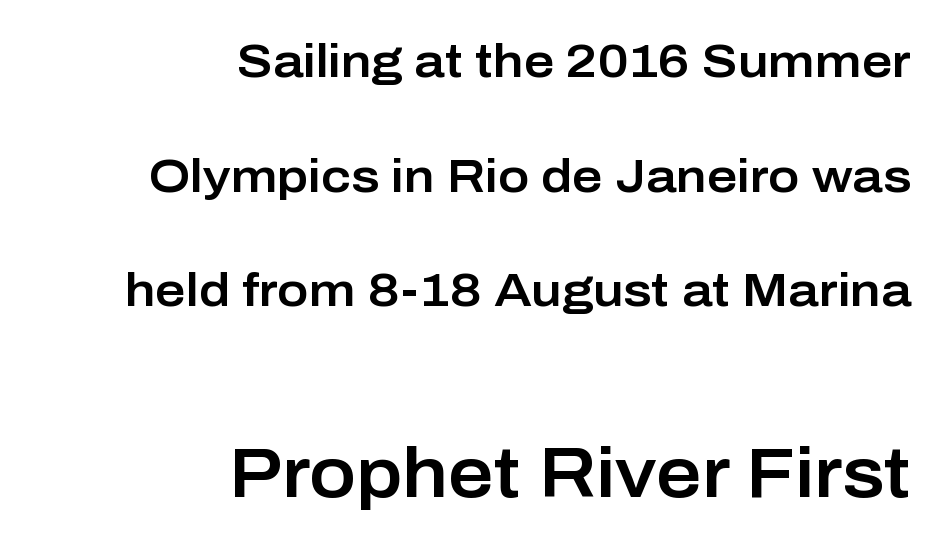
Q: Is the text italic (slanted)? A: No, it is upright.
Q: Is the typeface a serif or a sans-serif typeface? A: Sans-serif.
Q: Is the text underlined? A: No.
Q: How is the paragraph aligned? A: Right-aligned.
Q: Is the spacing between letters normal or unusually wide? A: Normal.
Q: Is the spacing between lines tight, normal or loose? A: Loose.
Q: Which block of text is set in a larger size, the first (top) or the second (bottom)? A: The second (bottom) one.
Q: Width (condensed, normal, or wide)? A: Normal.
Q: Stroke contrast? A: Low.
Q: x-height? A: Medium.
Q: Monospaced? A: No.
